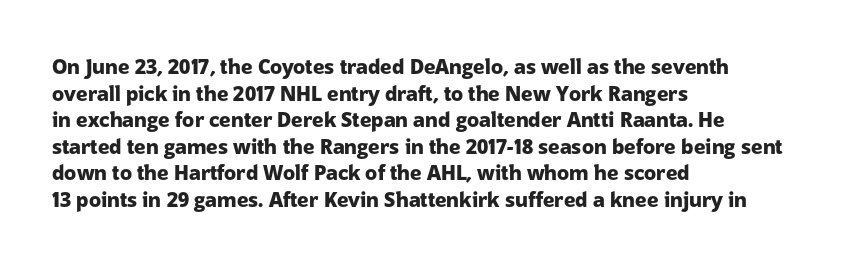
The image shows 20 px bold type, upright; set left-aligned, normal line spacing (1.33x), normal letter spacing, not underlined.
